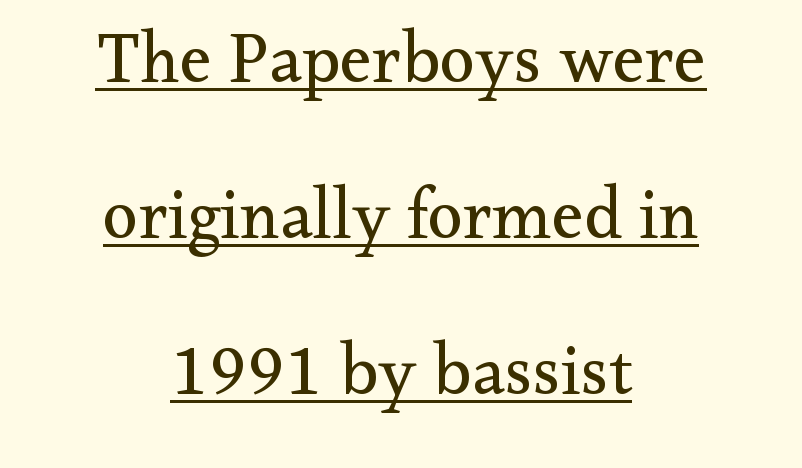
{"serif": "yes", "italic": "no", "bold": "no", "weight": "regular", "width": "normal", "stroke_contrast": "medium", "x_height": "small", "monospaced": "no", "underline": "yes", "align": "center", "line_spacing": "loose", "line_spacing_ratio": 2.17, "letter_spacing": "normal", "letter_spacing_em": 0.0, "glyph_px": 72}
